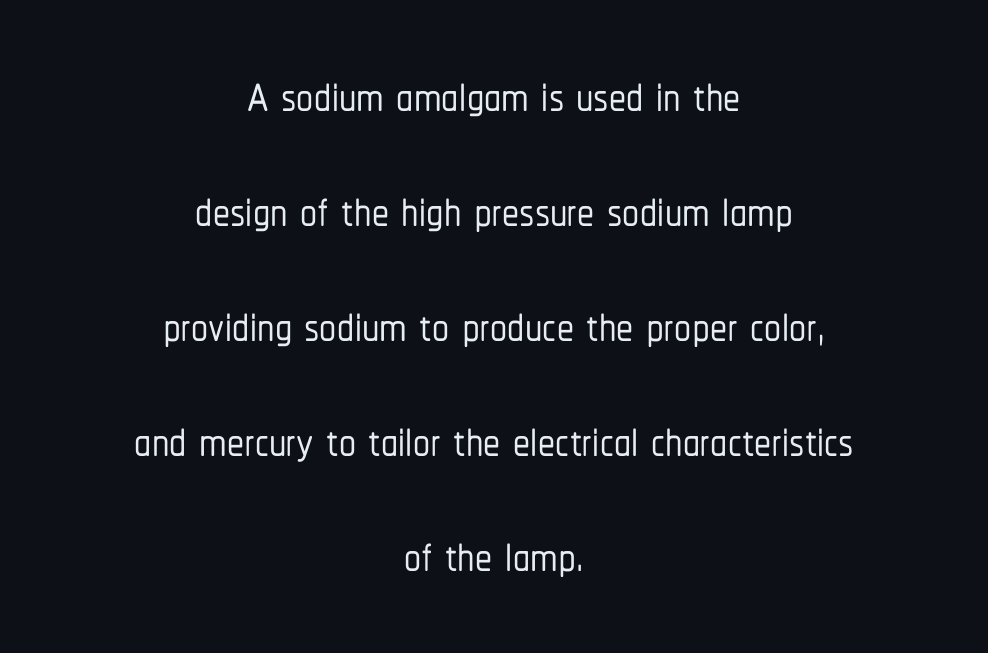
Underline: absent. Do the characters align in a grid? No, the font is proportional. Serifs: no, the terminals of the letterforms are clean. The passage is arranged like a title page — every line centered.
